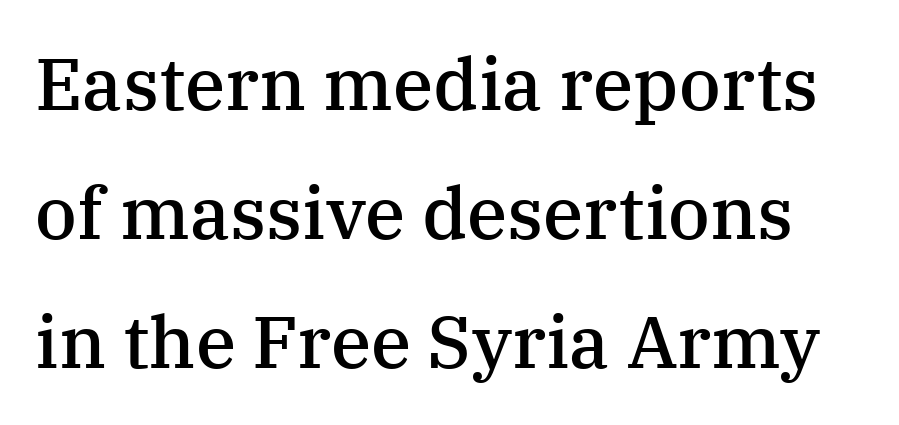
The image shows 73 px semibold serif type, upright; set line spacing 1.77x, normal letter spacing, not underlined; medium stroke contrast and a medium x-height.
